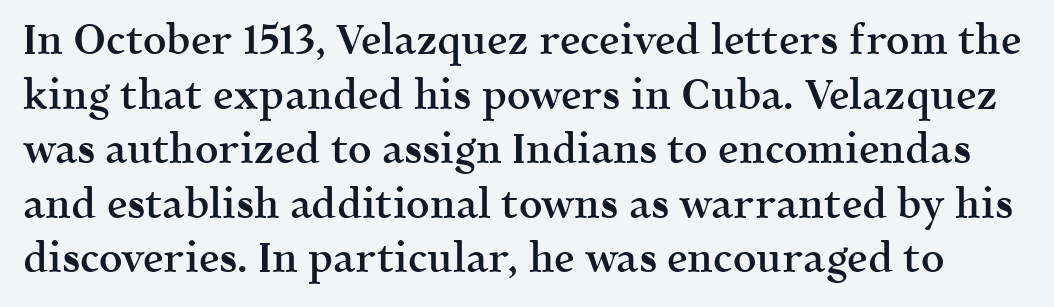
{"serif": "yes", "italic": "no", "bold": "semi", "weight": "semibold", "width": "normal", "x_height": "medium", "monospaced": "no", "underline": "no", "line_spacing": "normal", "line_spacing_ratio": 1.33, "letter_spacing": "normal", "letter_spacing_em": 0.0, "glyph_px": 41}
